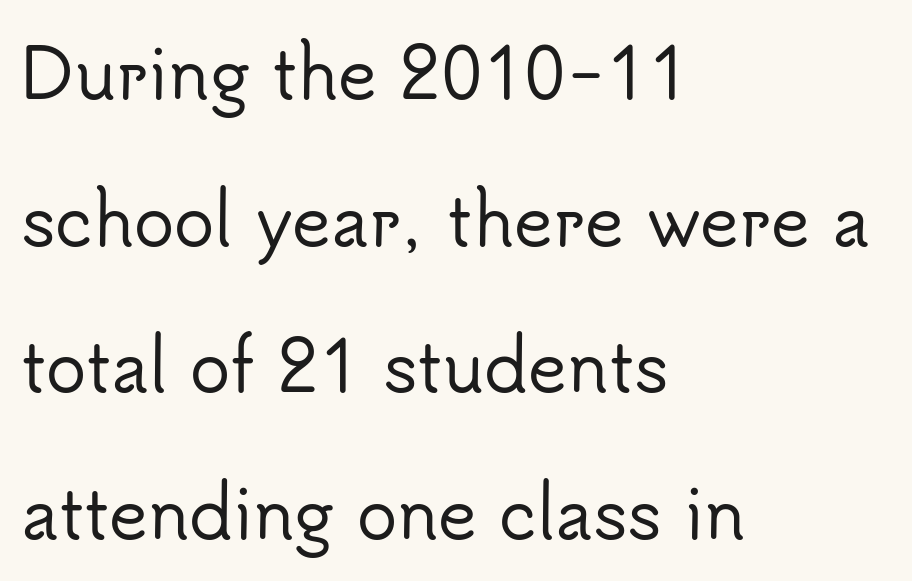
The image shows 67 px sans-serif type, upright; set left-aligned, loose line spacing (2.19x), normal letter spacing, not underlined; low stroke contrast and a small x-height.
